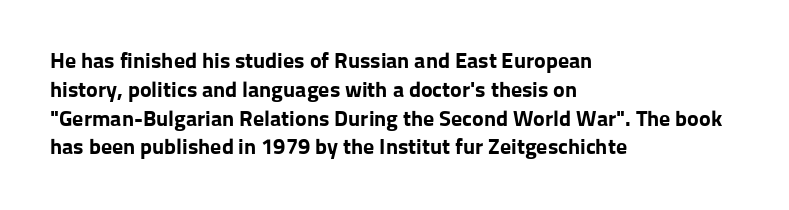
{"italic": "no", "bold": "yes", "underline": "no", "align": "left", "line_spacing": "normal", "line_spacing_ratio": 1.31, "letter_spacing": "normal", "letter_spacing_em": 0.0, "glyph_px": 22}
